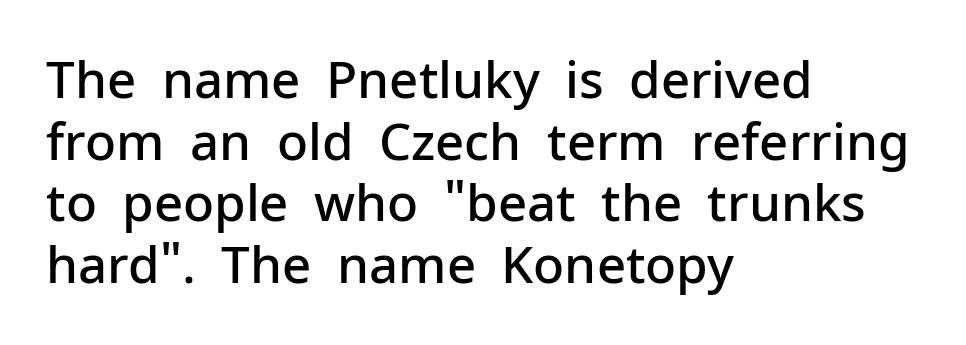
Q: Is the text bold? A: Semi-bold.
Q: Is the text italic (slanted)? A: No, it is upright.
Q: Is the typeface a serif or a sans-serif typeface? A: Sans-serif.
Q: Is the text underlined? A: No.
Q: How is the paragraph aligned? A: Left-aligned.
Q: Is the spacing between letters normal or unusually wide? A: Normal.
Q: Width (condensed, normal, or wide)? A: Normal.
Q: Stroke contrast? A: Low.
Q: x-height? A: Medium.
Q: Monospaced? A: No.
